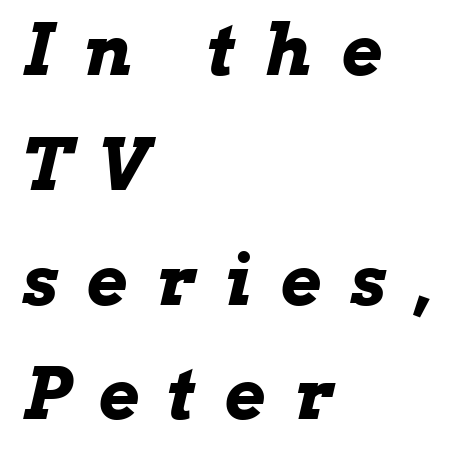
The image shows 70 px bold, wide type, italic (leaning right); set left-aligned, normal line spacing (1.64x), unusually wide letter spacing (+0.42 em), not underlined; low stroke contrast and a medium x-height.
